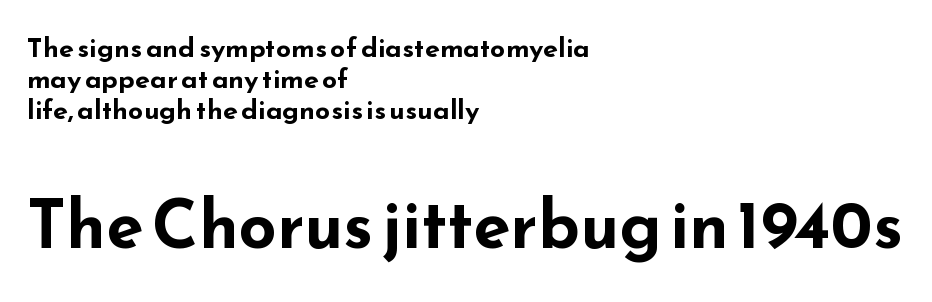
Do the characters align in a grid? No, the font is proportional. Horizontal bands of white between lines are thin slivers. Serifs: no, the terminals of the letterforms are clean. The rag falls on the right side of this text block. Each row of text sits above clean, open space. Look at the tracking — it's just the regular setting, nothing added.
